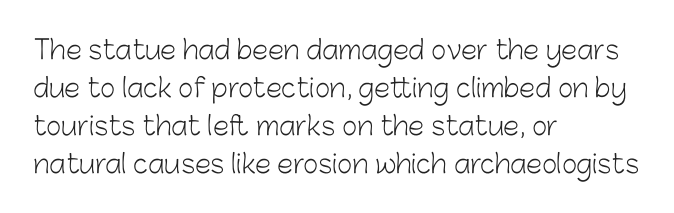
Q: Is the text bold? A: No.
Q: Is the text italic (slanted)? A: No, it is upright.
Q: Is the text underlined? A: No.
Q: How is the paragraph aligned? A: Left-aligned.
Q: Is the spacing between letters normal or unusually wide? A: Normal.
Q: Is the spacing between lines tight, normal or loose? A: Normal.
